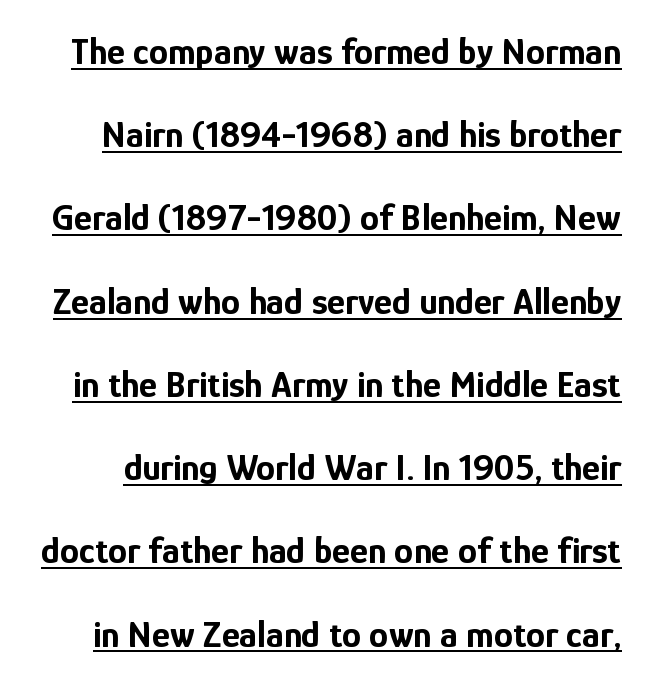
{"serif": "no", "italic": "no", "bold": "yes", "weight": "bold", "width": "condensed", "stroke_contrast": "low", "x_height": "medium", "monospaced": "no", "underline": "yes", "line_spacing": "loose", "line_spacing_ratio": 2.19, "letter_spacing": "normal", "letter_spacing_em": 0.0, "glyph_px": 38}
